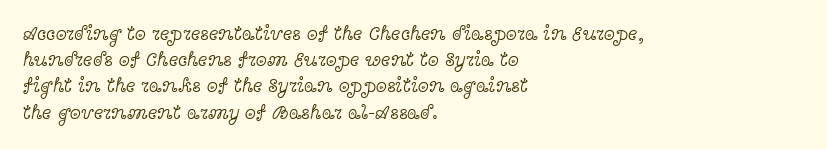
No chunkiness to these letters — they're not bold. Alignment: flush left. Do the letters lean? They stand straight. Horizontal bands of white between lines are of average thickness. Has an underline been added? It has not. Is the letter spacing exaggerated? No — it looks like the ordinary default.
